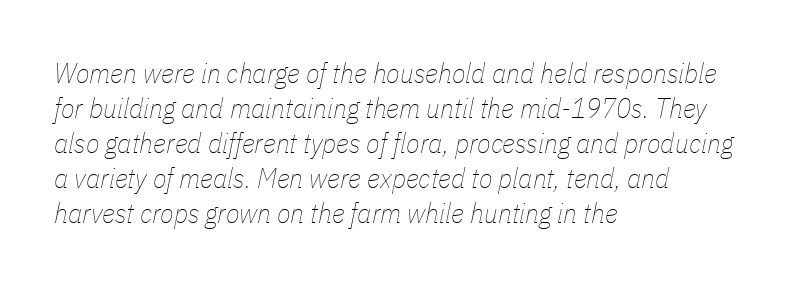
{"italic": "yes", "lean": "right", "slant_degrees": 11, "bold": "no", "weight": "thin", "width": "condensed", "stroke_contrast": "low", "x_height": "medium", "monospaced": "no", "underline": "no", "align": "left", "line_spacing": "normal", "line_spacing_ratio": 1.25, "letter_spacing": "normal", "letter_spacing_em": 0.0, "glyph_px": 28}
